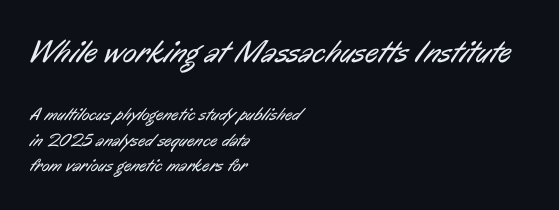
A bare baseline throughout the passage. The letters advance in unequal steps, a hallmark of proportional type. Summary of vertical rhythm: regular, with standard interline spacing. Casual observation: everything's shoved over to the left.
